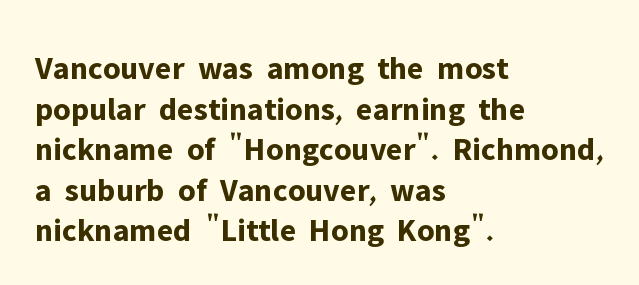
{"serif": "no", "italic": "no", "bold": "yes", "weight": "bold", "width": "normal", "stroke_contrast": "low", "x_height": "medium", "monospaced": "no", "underline": "no", "align": "left", "line_spacing_ratio": 1.23, "letter_spacing": "normal", "letter_spacing_em": 0.0, "glyph_px": 33}
